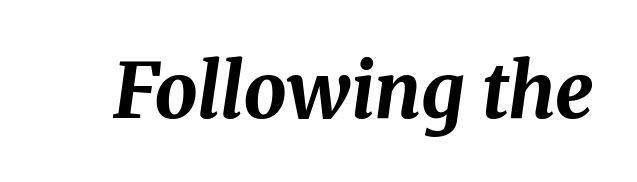
Q: Is the text bold? A: Yes.
Q: Is the text italic (slanted)? A: Yes, it leans right by about 8 degrees.
Q: Is the text underlined? A: No.
Q: Is the spacing between letters normal or unusually wide? A: Normal.
Q: Width (condensed, normal, or wide)? A: Normal.
Q: Stroke contrast? A: Medium.
Q: x-height? A: Medium.
Q: Monospaced? A: No.
